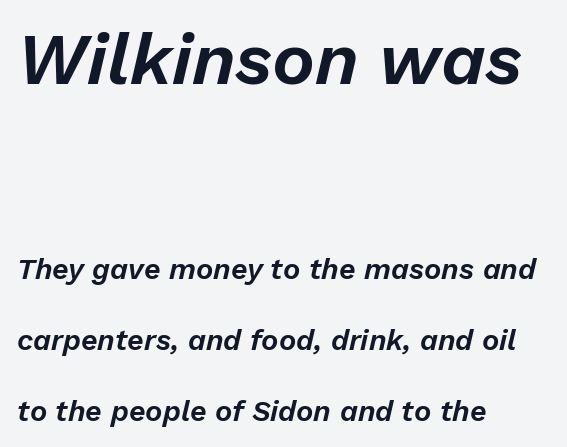
Q: Is the text italic (slanted)? A: Yes, it leans right by about 13 degrees.
Q: Is the text underlined? A: No.
Q: How is the paragraph aligned? A: Left-aligned.
Q: Is the spacing between letters normal or unusually wide? A: Normal.
Q: Is the spacing between lines tight, normal or loose? A: Loose.
Q: Which block of text is set in a larger size, the first (top) or the second (bottom)? A: The first (top) one.
Q: Width (condensed, normal, or wide)? A: Normal.
Q: Stroke contrast? A: Low.
Q: x-height? A: Medium.
Q: Monospaced? A: No.
